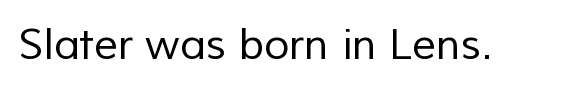
The string is rendered with underlining switched off. This is not heavy type; no bold has been used. Does the type have serifs? No, each stem ends abruptly. The rendering uses natural spacing where letterforms have individual widths.
